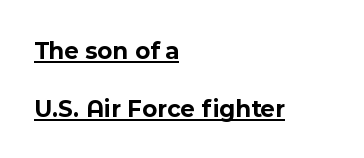
{"italic": "no", "bold": "yes", "underline": "yes", "align": "left", "line_spacing": "loose", "line_spacing_ratio": 2.32, "letter_spacing": "normal", "letter_spacing_em": 0.0, "glyph_px": 25}
